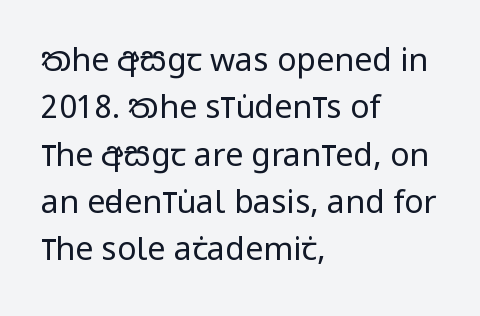
Tracking value appears to be zero — textbook default spacing. This block has exactly the height ordinary leading produces. Italic: no, the glyphs are upright roman. This sample uses a sans-serif face. Character widths vary here, with narrow letters taking less room than wide ones.
